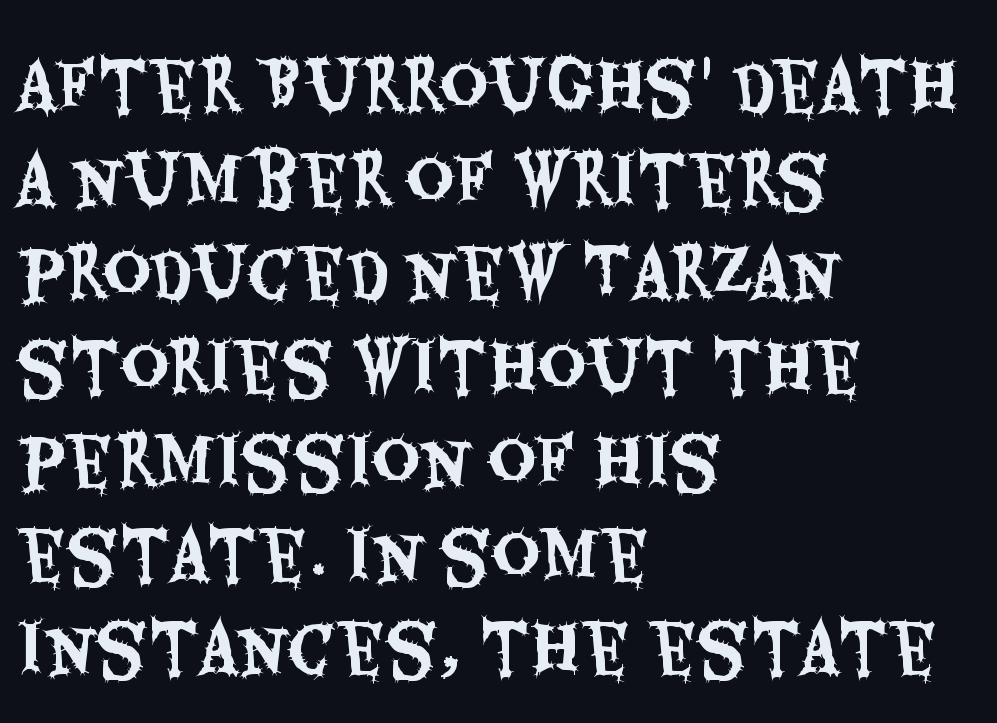
The image shows 66 px condensed sans-serif type, upright; set left-aligned, normal line spacing (1.42x), normal letter spacing, not underlined; medium stroke contrast and a large x-height.
